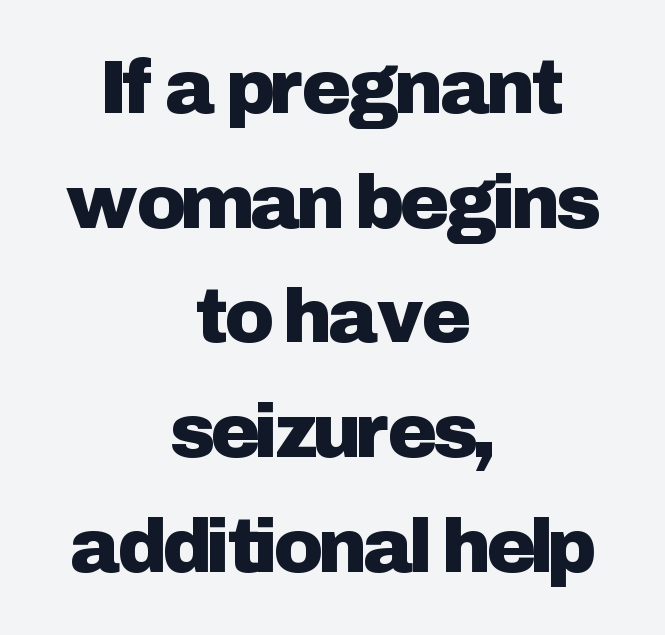
The space directly below the letters is spotless. Type style note: lacks serifs. Posture: straight, roman, zero tilt. Spacing verdict: proportional, widths tailored to each character. The face used here is rendered with its standard letterfit. The paragraph shown floats in the horizontal middle.
